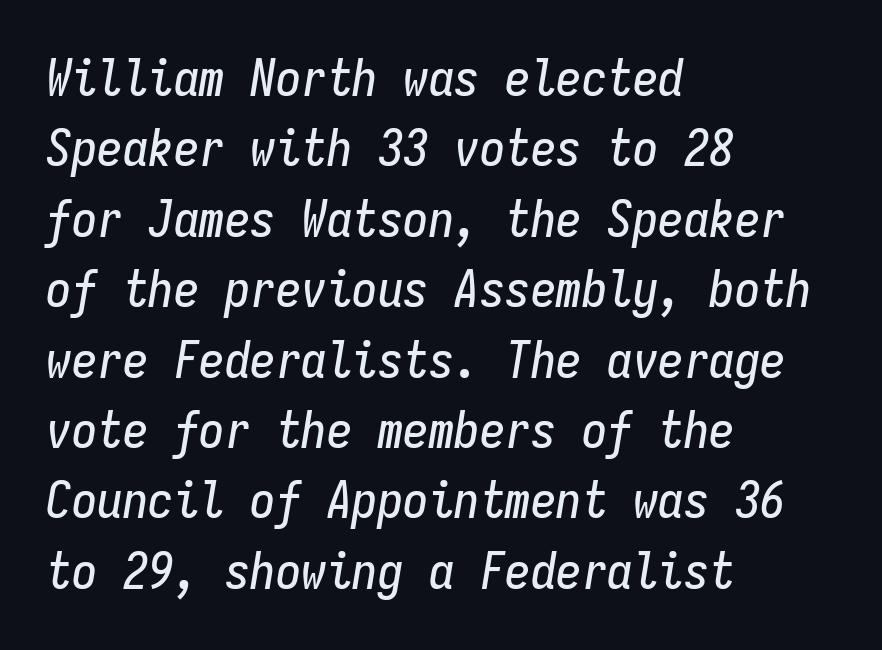
Q: Is the text italic (slanted)? A: Yes, it leans right by about 9 degrees.
Q: Is the text underlined? A: No.
Q: How is the paragraph aligned? A: Left-aligned.
Q: Is the spacing between letters normal or unusually wide? A: Normal.
Q: Is the spacing between lines tight, normal or loose? A: Normal.
Q: Width (condensed, normal, or wide)? A: Condensed.
Q: Stroke contrast? A: Low.
Q: x-height? A: Medium.
Q: Monospaced? A: Yes.
